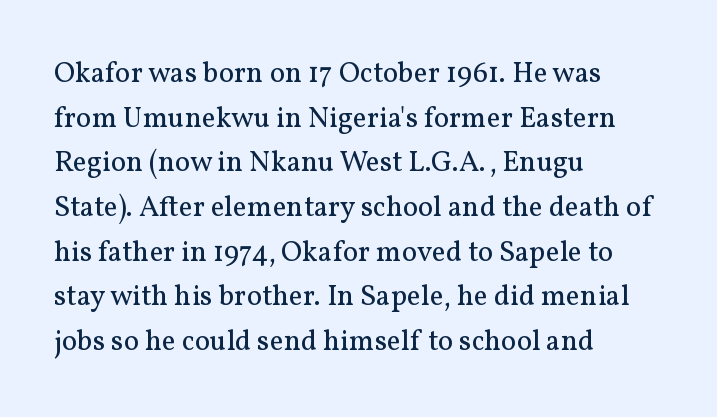
Check where the strokes stop: tiny serifs finish them off. The lettering stays uniformly vertical, giving the passage a roman look. The font is comparable to plain body text, perhaps lighter. This sample has the flowing, uneven cadence of proportional lettering.
